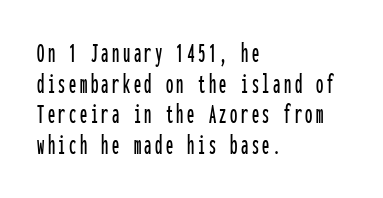
Each line starts at the same left margin while the right side varies. Each letter, wide or thin by design, is forced into the same width here. Italic: no, the glyphs are upright roman. Whoever set this chose condensed vertical rhythm over breathing room. Nothing sits at the stroke ends, so this counts as sans-serif. Glance below the letters and you will spot only blank space.
